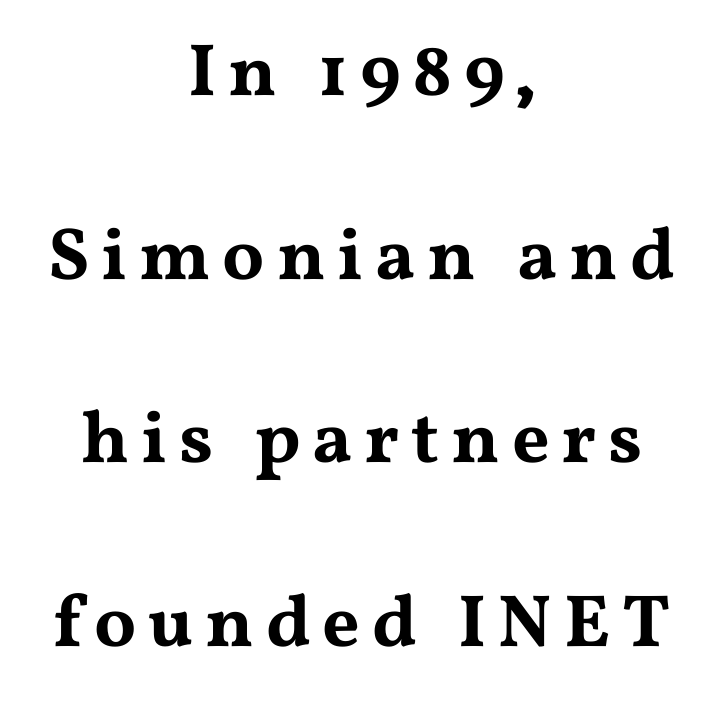
Q: Is the text italic (slanted)? A: No, it is upright.
Q: Is the typeface a serif or a sans-serif typeface? A: Serif.
Q: Is the text underlined? A: No.
Q: How is the paragraph aligned? A: Centered.
Q: Is the spacing between lines tight, normal or loose? A: Loose.
Q: Width (condensed, normal, or wide)? A: Wide.
Q: Stroke contrast? A: Medium.
Q: x-height? A: Medium.
Q: Monospaced? A: No.
